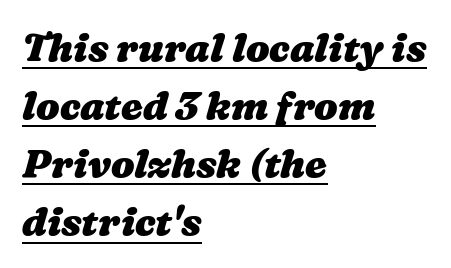
The image shows 39 px heavy, wide type; set left-aligned, normal line spacing (1.49x), normal letter spacing, underlined; medium stroke contrast and a medium x-height.
